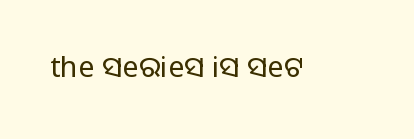
The image shows 29 px regular-weight sans-serif type, upright; set normal letter spacing, not underlined; low stroke contrast and a large x-height.
